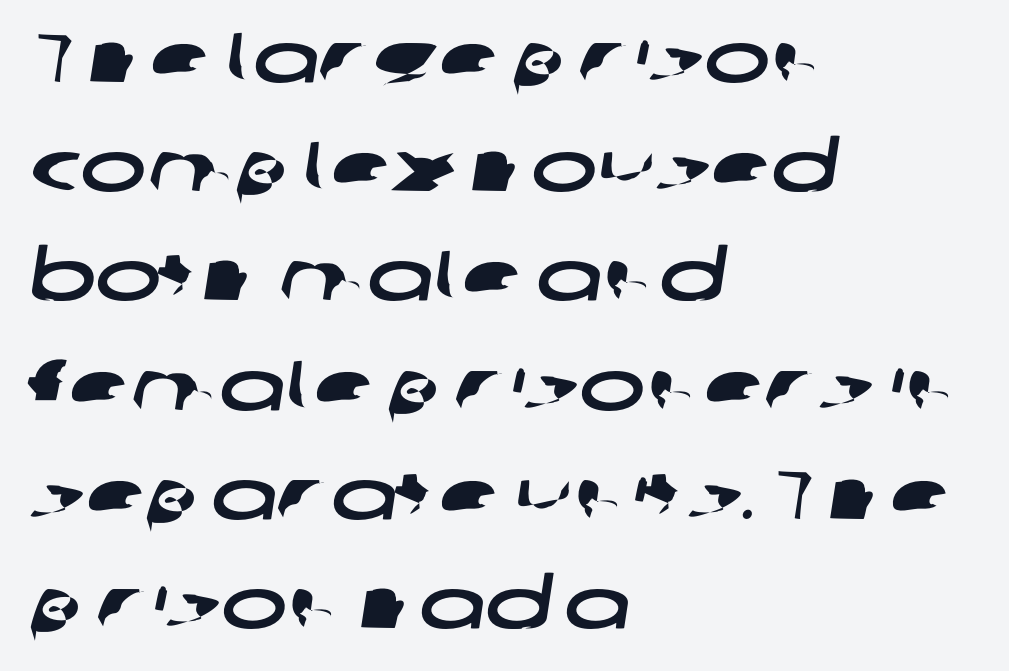
Serif or sans? Sans — the stroke terminals are bare. Nobody touched the tracking dial on this one. Line starts are locked; line ends wander. Descenders are the only things crossing below the line.
